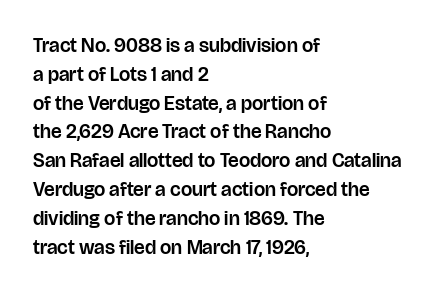
Q: Is the text italic (slanted)? A: No, it is upright.
Q: Is the text underlined? A: No.
Q: How is the paragraph aligned? A: Left-aligned.
Q: Is the spacing between letters normal or unusually wide? A: Normal.
Q: Is the spacing between lines tight, normal or loose? A: Normal.
